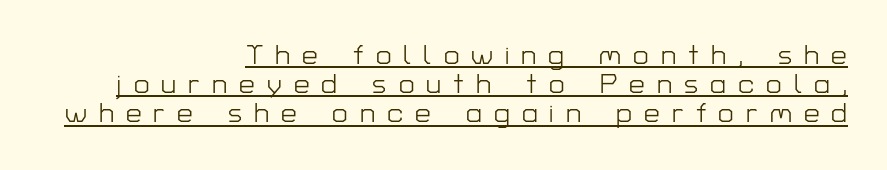
{"serif": "no", "italic": "no", "bold": "no", "weight": "light", "width": "normal", "stroke_contrast": "low", "x_height": "medium", "monospaced": "no", "underline": "yes", "align": "right", "line_spacing": "tight", "line_spacing_ratio": 1.04, "letter_spacing": "wide", "letter_spacing_em": 0.43, "glyph_px": 28}
